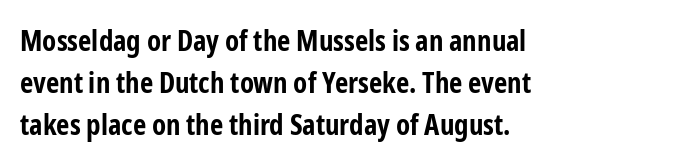
The image shows 29 px bold, condensed sans-serif type, upright; set left-aligned, normal line spacing (1.44x), normal letter spacing, not underlined; low stroke contrast and a medium x-height.
